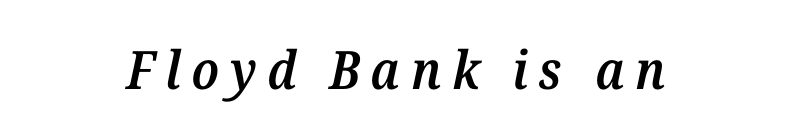
Q: Is the text bold? A: Semi-bold.
Q: Is the text italic (slanted)? A: Yes, it leans right by about 12 degrees.
Q: Is the typeface a serif or a sans-serif typeface? A: Serif.
Q: Is the text underlined? A: No.
Q: How is the paragraph aligned? A: Centered.
Q: Is the spacing between letters normal or unusually wide? A: Unusually wide.
Q: Width (condensed, normal, or wide)? A: Normal.
Q: Stroke contrast? A: Medium.
Q: x-height? A: Medium.
Q: Monospaced? A: No.
